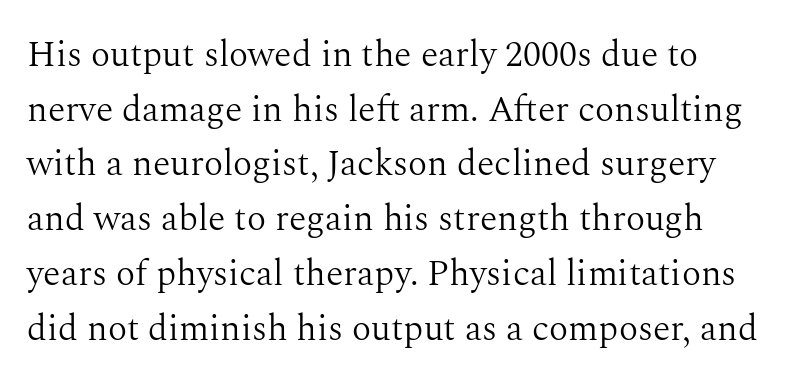
Plain, unruled lines of type. The rendering shows small feet on the letterforms — a serif design. What's the leading like? Ordinary, nothing unusual. Weight class: somewhere from thin through regular.
